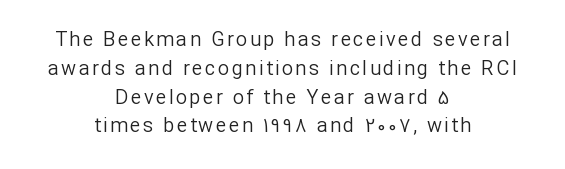
The image shows 20 px text type, upright; set centered, normal line spacing (1.44x), not underlined.
